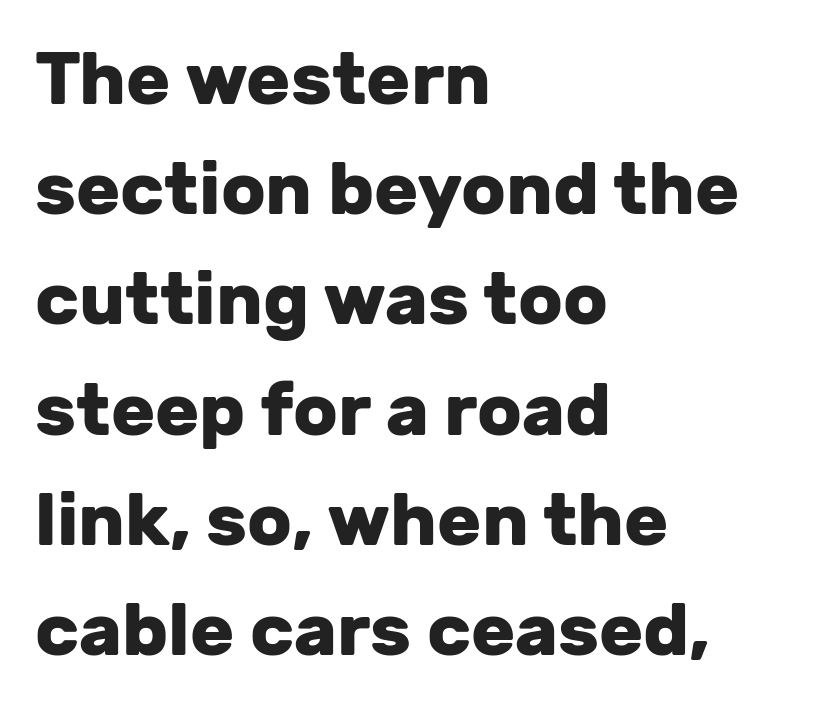
{"serif": "no", "italic": "no", "bold": "yes", "weight": "heavy", "width": "normal", "stroke_contrast": "low", "x_height": "medium", "monospaced": "no", "underline": "no", "align": "left", "line_spacing": "normal", "line_spacing_ratio": 1.51, "letter_spacing": "normal", "letter_spacing_em": 0.0, "glyph_px": 73}
